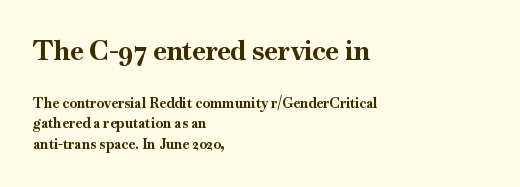
What weight is shown? A full bold with thick strokes. Beneath every word, the page is bare. Line starts are locked; line ends wander. Visually, the top section dominates because its glyphs are scaled up.
